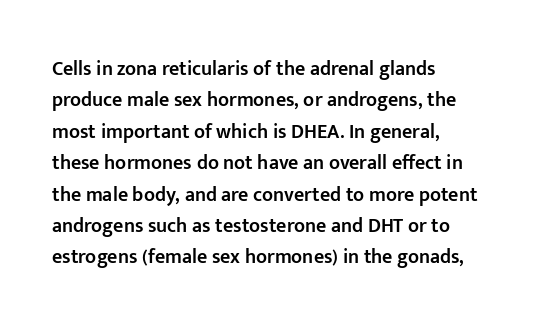
{"italic": "no", "bold": "semi", "underline": "no", "align": "left", "line_spacing": "normal", "line_spacing_ratio": 1.57, "letter_spacing": "normal", "letter_spacing_em": 0.0, "glyph_px": 20}
